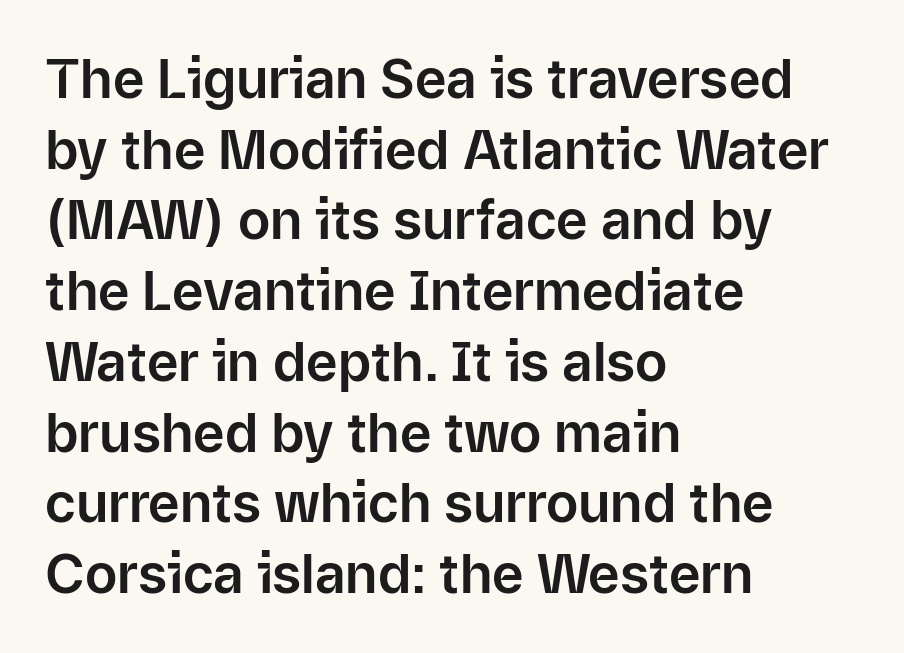
Font category for this specimen: sans-serif. Ascenders rise straight up at ninety degrees. The foot of each line stays bare and open. The face used here is rendered with its standard letterfit. Each line starts at the same left margin while the right side varies.
